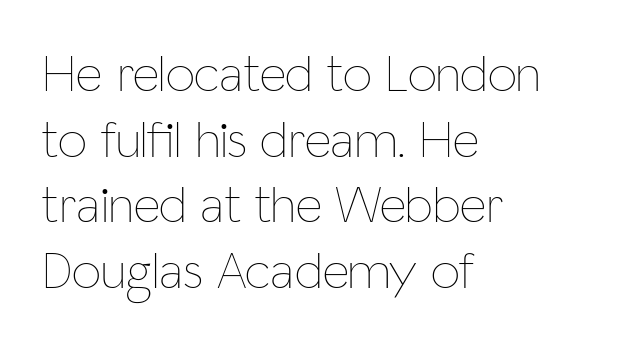
{"italic": "no", "bold": "no", "weight": "thin", "width": "condensed", "stroke_contrast": "low", "x_height": "medium", "monospaced": "no", "underline": "no", "align": "left", "line_spacing": "normal", "line_spacing_ratio": 1.26, "letter_spacing": "normal", "letter_spacing_em": 0.0, "glyph_px": 52}
